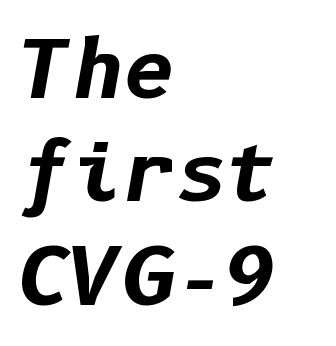
Q: Is the text bold? A: Yes.
Q: Is the text italic (slanted)? A: Yes, it leans right by about 10 degrees.
Q: Is the text underlined? A: No.
Q: How is the paragraph aligned? A: Left-aligned.
Q: Is the spacing between letters normal or unusually wide? A: Normal.
Q: Is the spacing between lines tight, normal or loose? A: Normal.
Q: Width (condensed, normal, or wide)? A: Normal.
Q: Stroke contrast? A: Low.
Q: x-height? A: Medium.
